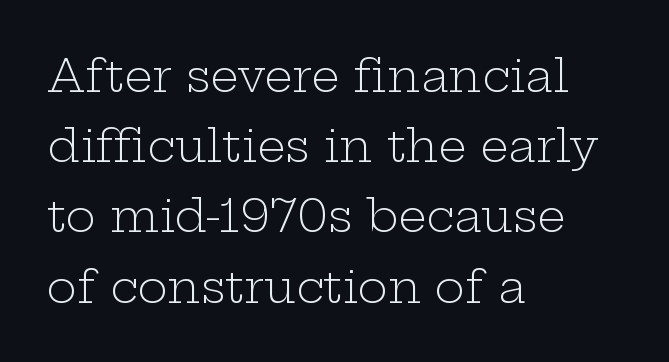
Q: Is the text bold? A: No.
Q: Is the text italic (slanted)? A: No, it is upright.
Q: Is the typeface a serif or a sans-serif typeface? A: Serif.
Q: Is the text underlined? A: No.
Q: How is the paragraph aligned? A: Left-aligned.
Q: Is the spacing between letters normal or unusually wide? A: Normal.
Q: Is the spacing between lines tight, normal or loose? A: Normal.
Q: Width (condensed, normal, or wide)? A: Wide.
Q: Stroke contrast? A: Low.
Q: x-height? A: Medium.
Q: Monospaced? A: No.
